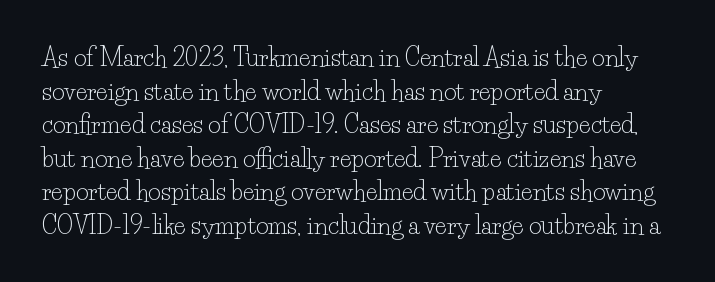
{"italic": "no", "bold": "no", "underline": "no", "align": "left", "line_spacing": "normal", "line_spacing_ratio": 1.4, "letter_spacing": "normal", "letter_spacing_em": 0.0, "glyph_px": 24}
